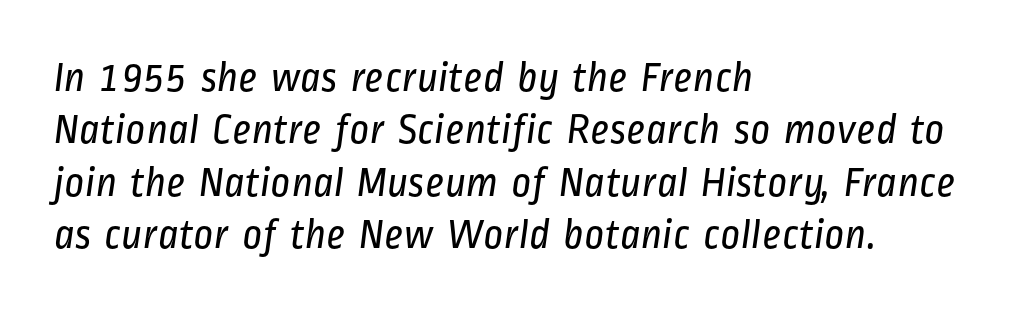
{"serif": "no", "bold": "no", "weight": "regular", "width": "condensed", "stroke_contrast": "low", "x_height": "medium", "monospaced": "no", "underline": "no", "align": "left", "line_spacing_ratio": 1.22, "letter_spacing": "normal", "letter_spacing_em": 0.0, "glyph_px": 43}
